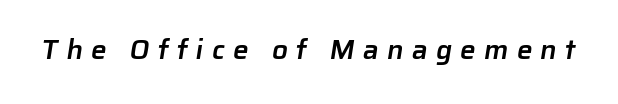
The image shows 28 px semibold sans-serif type; set unusually wide letter spacing (+0.29 em), not underlined; low stroke contrast and a medium x-height.
